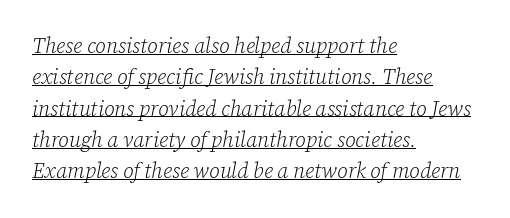
{"italic": "yes", "lean": "right", "slant_degrees": 12, "bold": "no", "underline": "yes", "align": "left", "line_spacing": "normal", "line_spacing_ratio": 1.49, "letter_spacing": "normal", "letter_spacing_em": 0.0, "glyph_px": 21}
